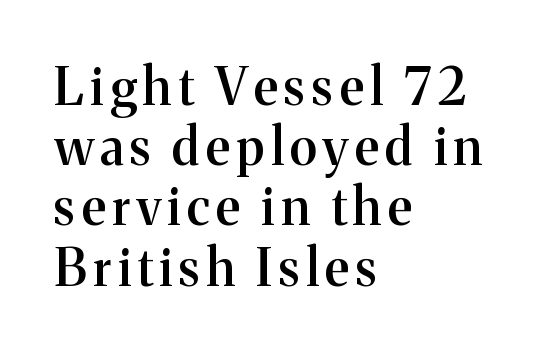
{"serif": "yes", "italic": "no", "bold": "semi", "weight": "semibold", "width": "normal", "stroke_contrast": "medium", "x_height": "medium", "monospaced": "no", "underline": "no", "align": "left", "line_spacing_ratio": 1.18, "glyph_px": 51}
